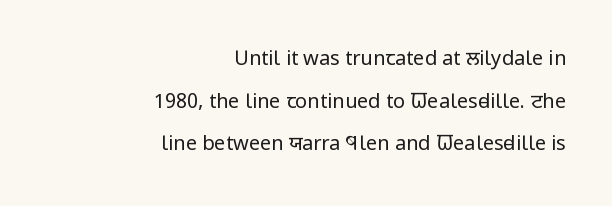
Q: Is the text bold? A: No.
Q: Is the text italic (slanted)? A: No, it is upright.
Q: Is the text underlined? A: No.
Q: How is the paragraph aligned? A: Right-aligned.
Q: Is the spacing between letters normal or unusually wide? A: Normal.
Q: Is the spacing between lines tight, normal or loose? A: Loose.
